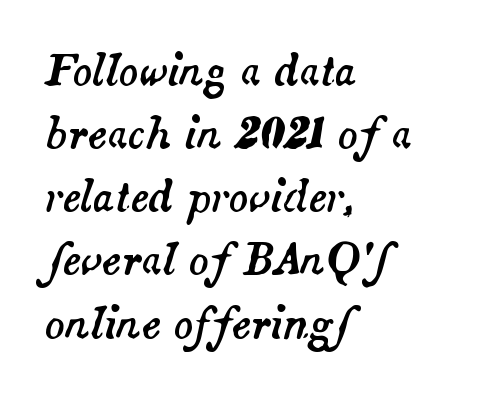
The image shows 41 px text type, italic (leaning right); set left-aligned, normal line spacing (1.54x), normal letter spacing, not underlined; medium stroke contrast and a small x-height.
